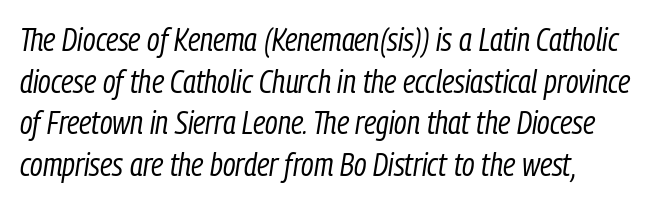
The image shows 32 px regular-weight, condensed type, italic (leaning right); set left-aligned, normal line spacing (1.3x), normal letter spacing, not underlined; low stroke contrast and a medium x-height.
